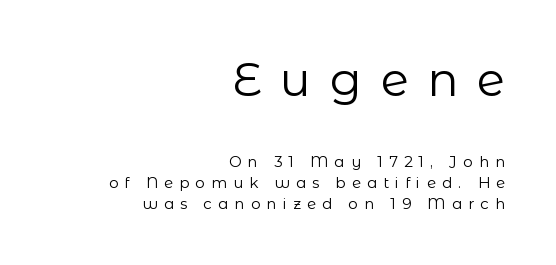
Q: Is the text bold? A: No.
Q: Is the text italic (slanted)? A: No, it is upright.
Q: Is the typeface a serif or a sans-serif typeface? A: Sans-serif.
Q: Is the text underlined? A: No.
Q: How is the paragraph aligned? A: Right-aligned.
Q: Is the spacing between letters normal or unusually wide? A: Unusually wide.
Q: Is the spacing between lines tight, normal or loose? A: Normal.
Q: Which block of text is set in a larger size, the first (top) or the second (bottom)? A: The first (top) one.
Q: Width (condensed, normal, or wide)? A: Normal.
Q: Stroke contrast? A: Low.
Q: x-height? A: Medium.
Q: Monospaced? A: No.
